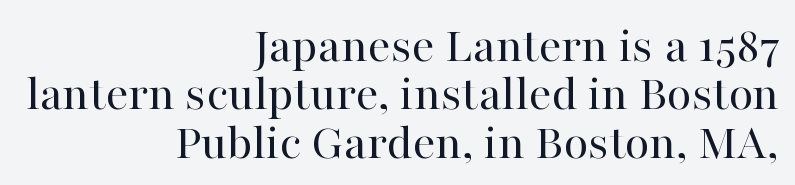
Q: Is the text bold? A: No.
Q: Is the text italic (slanted)? A: No, it is upright.
Q: Is the typeface a serif or a sans-serif typeface? A: Serif.
Q: Is the text underlined? A: No.
Q: How is the paragraph aligned? A: Right-aligned.
Q: Is the spacing between letters normal or unusually wide? A: Normal.
Q: Is the spacing between lines tight, normal or loose? A: Tight.
Q: Width (condensed, normal, or wide)? A: Normal.
Q: Stroke contrast? A: High.
Q: x-height? A: Medium.
Q: Monospaced? A: No.
